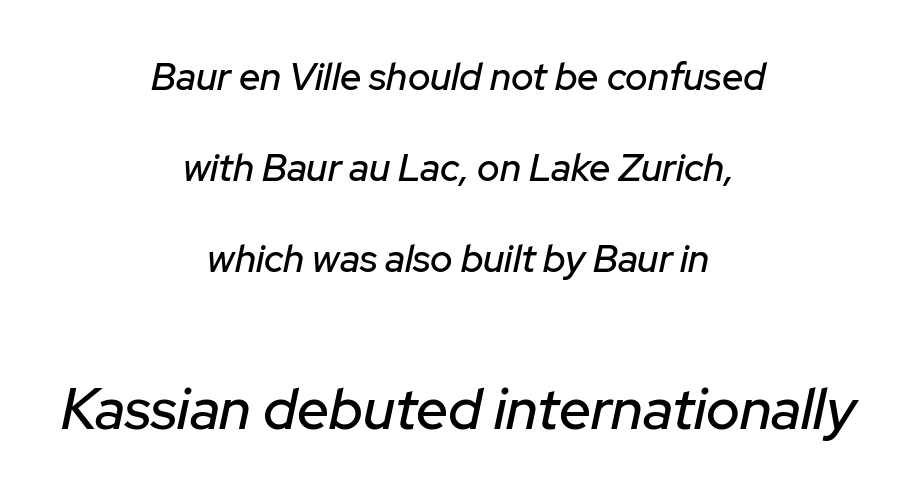
Short note: letters normally spaced. Larger block? The one below; the one above is distinctly smaller. Layout note: lines centered. This sample has the flowing, uneven cadence of proportional lettering.
